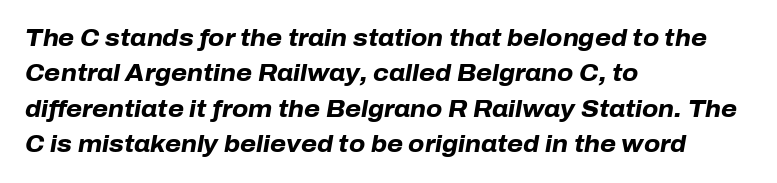
Q: Is the text bold? A: Yes.
Q: Is the text italic (slanted)? A: Yes, it leans right by about 10 degrees.
Q: Is the text underlined? A: No.
Q: How is the paragraph aligned? A: Left-aligned.
Q: Is the spacing between letters normal or unusually wide? A: Normal.
Q: Is the spacing between lines tight, normal or loose? A: Normal.
